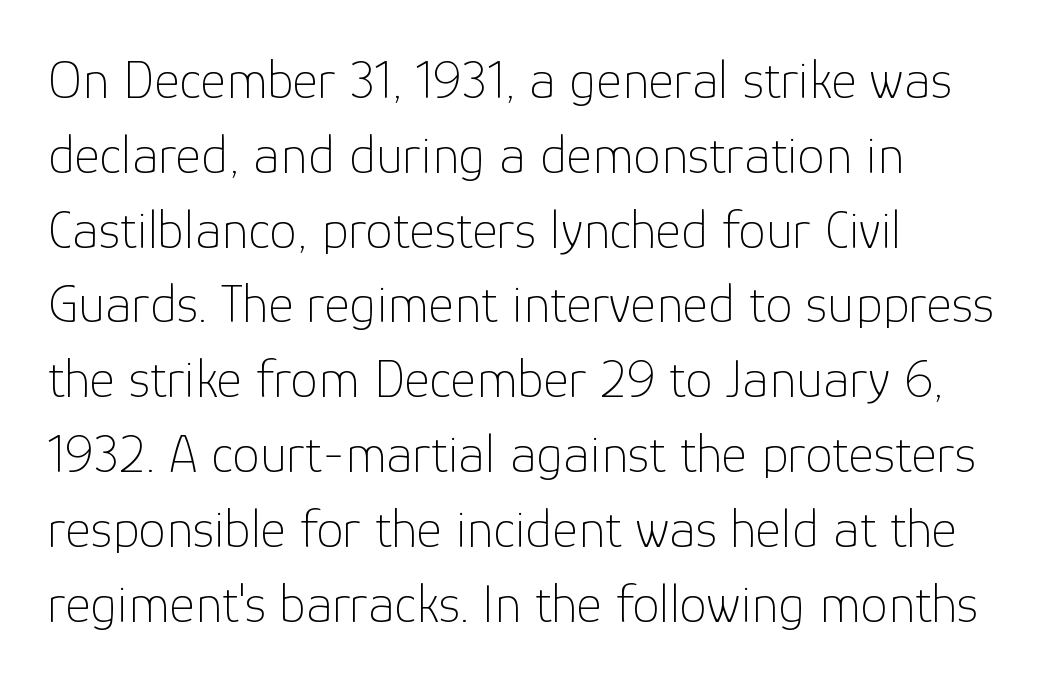
The image shows 55 px thin sans-serif type, upright; set left-aligned, normal line spacing (1.36x), normal letter spacing, not underlined; low stroke contrast and a medium x-height.
